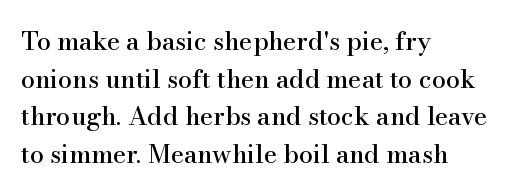
Q: Is the text italic (slanted)? A: No, it is upright.
Q: Is the text underlined? A: No.
Q: How is the paragraph aligned? A: Left-aligned.
Q: Is the spacing between letters normal or unusually wide? A: Normal.
Q: Is the spacing between lines tight, normal or loose? A: Normal.
